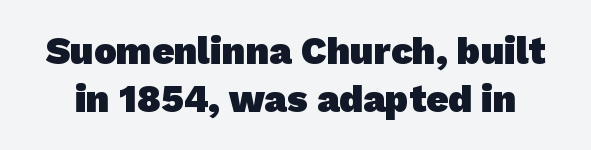
The image shows 38 px heavy sans-serif type; set normal line spacing (1.26x), normal letter spacing, not underlined; low stroke contrast and a medium x-height.
